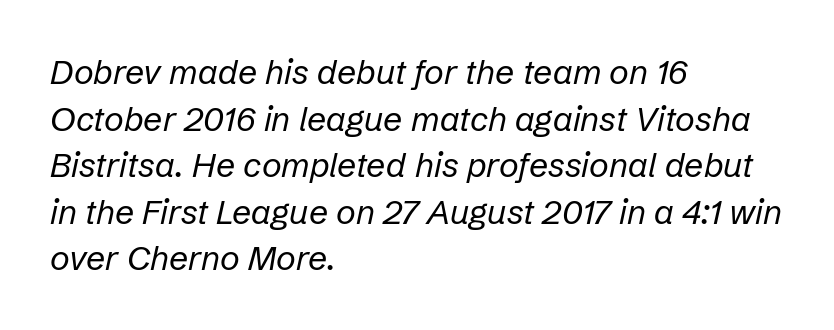
Q: Is the text bold? A: No.
Q: Is the text italic (slanted)? A: Yes, it leans right by about 12 degrees.
Q: Is the text underlined? A: No.
Q: How is the paragraph aligned? A: Left-aligned.
Q: Is the spacing between letters normal or unusually wide? A: Normal.
Q: Is the spacing between lines tight, normal or loose? A: Normal.
Q: Width (condensed, normal, or wide)? A: Normal.
Q: Stroke contrast? A: Low.
Q: x-height? A: Medium.
Q: Monospaced? A: No.
